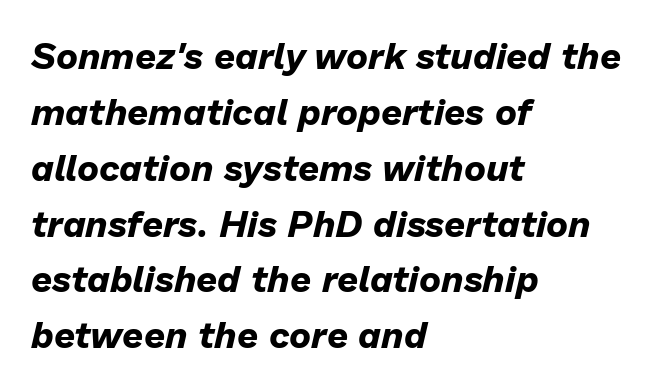
The image shows 37 px bold type, italic (leaning right); set left-aligned, normal line spacing (1.51x), normal letter spacing, not underlined; low stroke contrast and a medium x-height.
